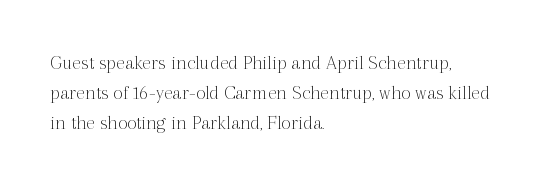
The image shows 21 px text type, upright; set left-aligned, normal line spacing (1.42x), normal letter spacing, not underlined.
